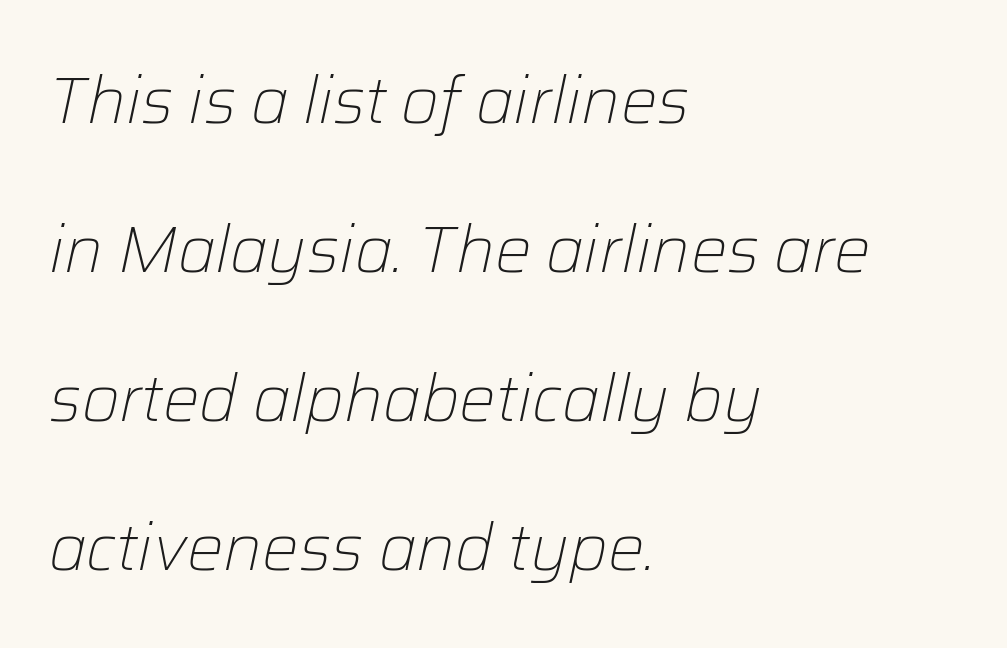
Q: Is the text bold? A: No.
Q: Is the text italic (slanted)? A: Yes, it leans right by about 12 degrees.
Q: Is the text underlined? A: No.
Q: How is the paragraph aligned? A: Left-aligned.
Q: Is the spacing between letters normal or unusually wide? A: Normal.
Q: Is the spacing between lines tight, normal or loose? A: Loose.
Q: Width (condensed, normal, or wide)? A: Normal.
Q: Stroke contrast? A: Low.
Q: x-height? A: Medium.
Q: Monospaced? A: No.
